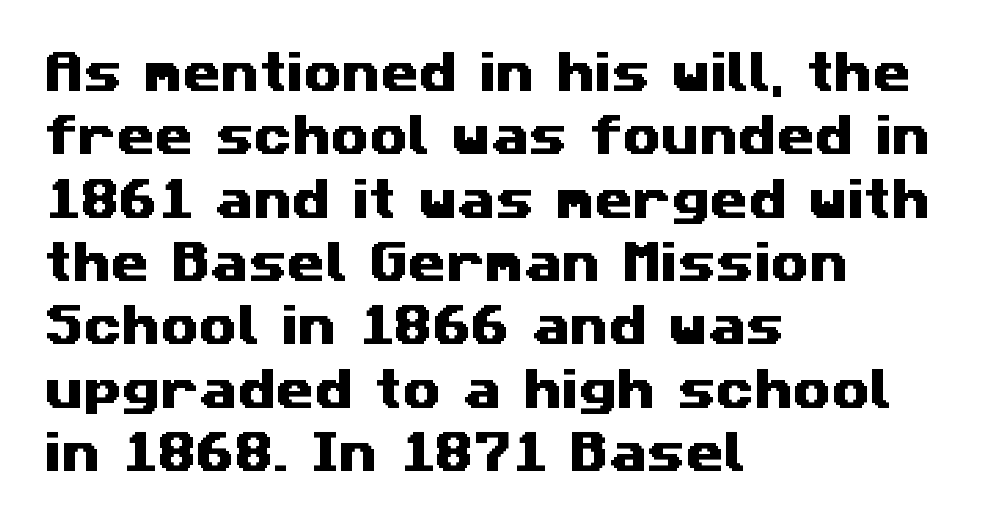
Q: Is the typeface a serif or a sans-serif typeface? A: Sans-serif.
Q: Is the text underlined? A: No.
Q: How is the paragraph aligned? A: Left-aligned.
Q: Is the spacing between letters normal or unusually wide? A: Normal.
Q: Is the spacing between lines tight, normal or loose? A: Normal.
Q: Width (condensed, normal, or wide)? A: Wide.
Q: Stroke contrast? A: Medium.
Q: x-height? A: Medium.
Q: Monospaced? A: No.
